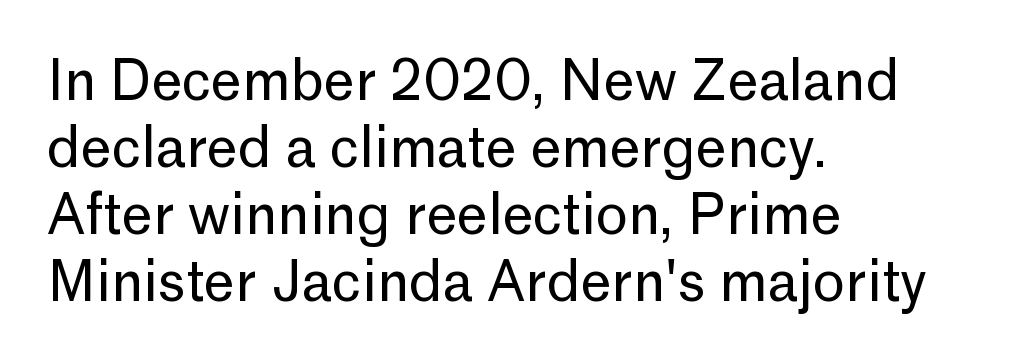
Q: Is the text bold? A: No.
Q: Is the text italic (slanted)? A: No, it is upright.
Q: Is the typeface a serif or a sans-serif typeface? A: Sans-serif.
Q: Is the text underlined? A: No.
Q: How is the paragraph aligned? A: Left-aligned.
Q: Is the spacing between letters normal or unusually wide? A: Normal.
Q: Width (condensed, normal, or wide)? A: Normal.
Q: Stroke contrast? A: Low.
Q: x-height? A: Medium.
Q: Monospaced? A: No.
